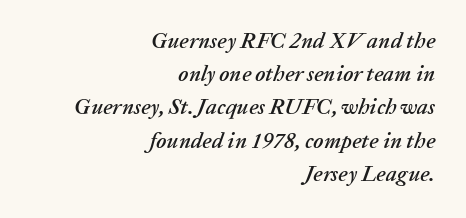
Q: Is the text italic (slanted)? A: Yes, it leans right by about 20 degrees.
Q: Is the text underlined? A: No.
Q: How is the paragraph aligned? A: Right-aligned.
Q: Is the spacing between letters normal or unusually wide? A: Normal.
Q: Is the spacing between lines tight, normal or loose? A: Normal.
